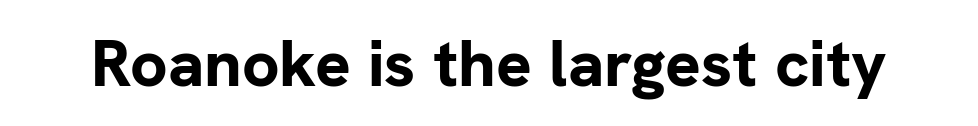
The image shows 66 px bold sans-serif type, upright; set normal letter spacing, not underlined; low stroke contrast and a medium x-height.
